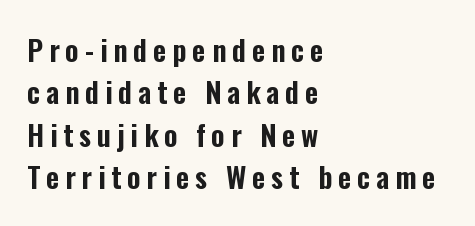
The image shows 29 px condensed sans-serif type, upright; set left-aligned, normal line spacing (1.46x), unusually wide letter spacing (+0.2 em), not underlined; low stroke contrast and a medium x-height.
